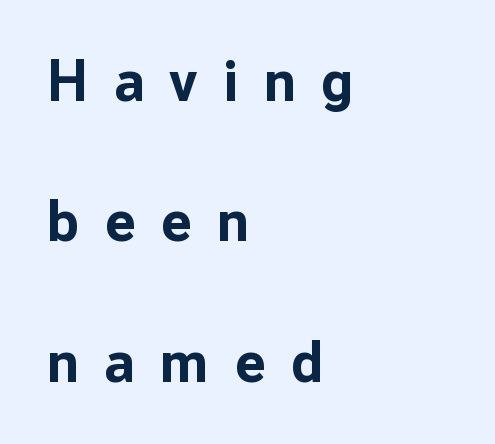
The image shows 58 px bold sans-serif type, upright; set left-aligned, loose line spacing (2.42x), unusually wide letter spacing (+0.44 em), not underlined; low stroke contrast and a medium x-height.
